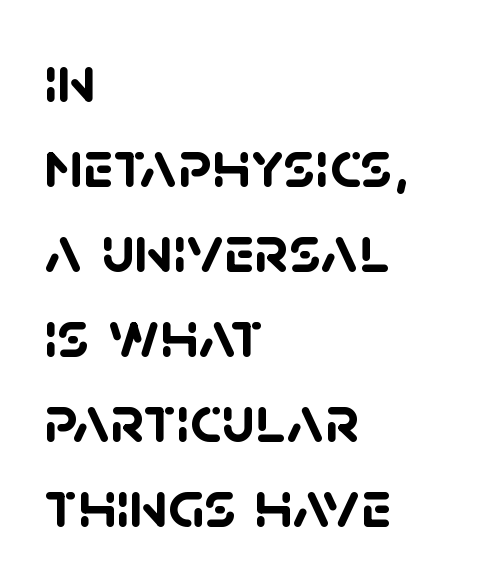
Q: Is the text bold? A: Yes.
Q: Is the typeface a serif or a sans-serif typeface? A: Sans-serif.
Q: Is the text underlined? A: No.
Q: How is the paragraph aligned? A: Left-aligned.
Q: Is the spacing between letters normal or unusually wide? A: Normal.
Q: Is the spacing between lines tight, normal or loose? A: Normal.
Q: Width (condensed, normal, or wide)? A: Normal.
Q: Stroke contrast? A: Low.
Q: x-height? A: Large.
Q: Monospaced? A: No.
